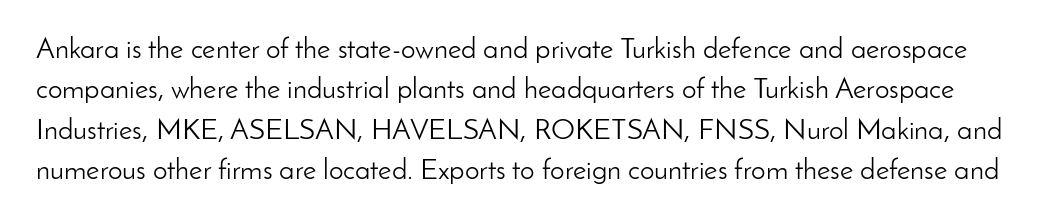
{"serif": "no", "italic": "no", "bold": "no", "weight": "light", "width": "normal", "stroke_contrast": "low", "x_height": "small", "monospaced": "no", "underline": "no", "line_spacing": "normal", "line_spacing_ratio": 1.39, "letter_spacing": "normal", "letter_spacing_em": 0.0, "glyph_px": 29}
